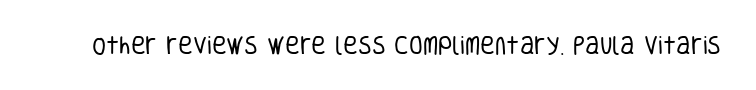
The image shows 20 px text type, upright; set normal letter spacing, not underlined.
